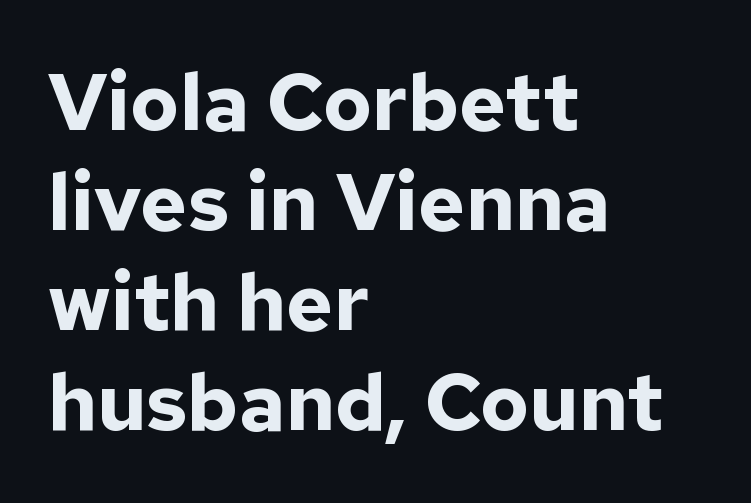
Think of a printed novel: that variable character pitch is what you see here. The block of text has a typical density, with ordinary space between rows. A full-strength bold gives these letters their thick strokes. Stroke terminals: plain, sans-serif.
